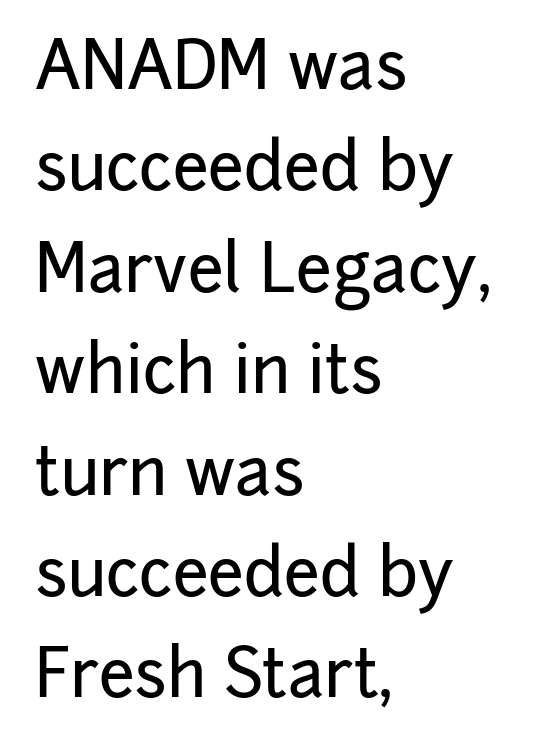
Q: Is the text italic (slanted)? A: No, it is upright.
Q: Is the typeface a serif or a sans-serif typeface? A: Sans-serif.
Q: Is the text underlined? A: No.
Q: How is the paragraph aligned? A: Left-aligned.
Q: Is the spacing between letters normal or unusually wide? A: Normal.
Q: Is the spacing between lines tight, normal or loose? A: Normal.
Q: Width (condensed, normal, or wide)? A: Normal.
Q: Stroke contrast? A: Low.
Q: x-height? A: Medium.
Q: Monospaced? A: No.
